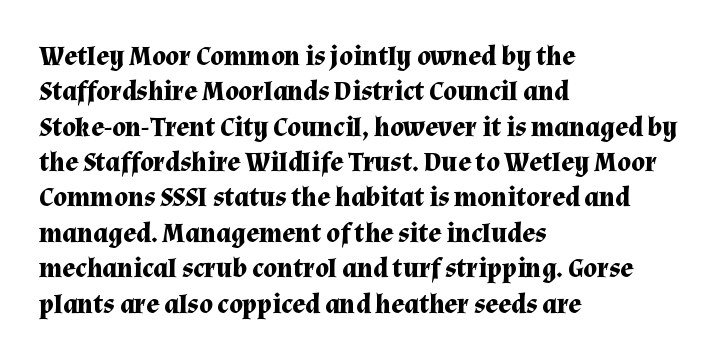
A clean baseline with only descenders dipping below it. These lines stack with their left ends in a neat column. Regular leading. Pretty heavy lettering here — definitely bold. Does extra space separate the letters? No, they use regular spacing.
